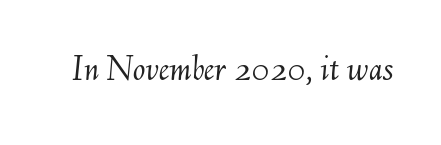
The image shows 37 px light type, italic (leaning right); set normal letter spacing, not underlined; medium stroke contrast and a small x-height.
